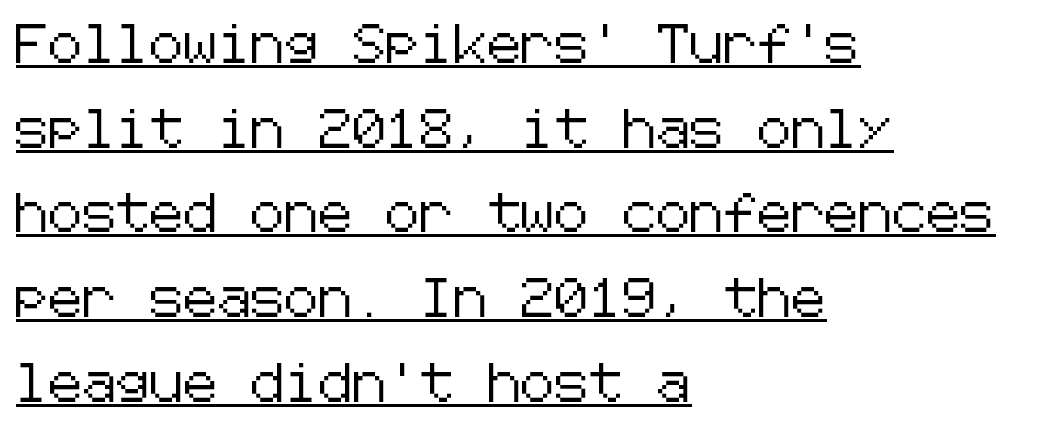
The image shows 38 px sans-serif type, upright; set left-aligned, loose line spacing (2.23x), normal letter spacing, underlined; low stroke contrast and a medium x-height.
